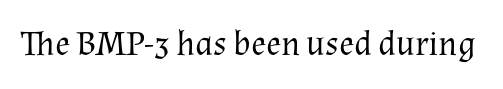
Q: Is the text bold? A: No.
Q: Is the text italic (slanted)? A: No, it is upright.
Q: Is the typeface a serif or a sans-serif typeface? A: Serif.
Q: Is the text underlined? A: No.
Q: Is the spacing between letters normal or unusually wide? A: Normal.
Q: Width (condensed, normal, or wide)? A: Normal.
Q: Stroke contrast? A: Medium.
Q: x-height? A: Medium.
Q: Monospaced? A: No.
